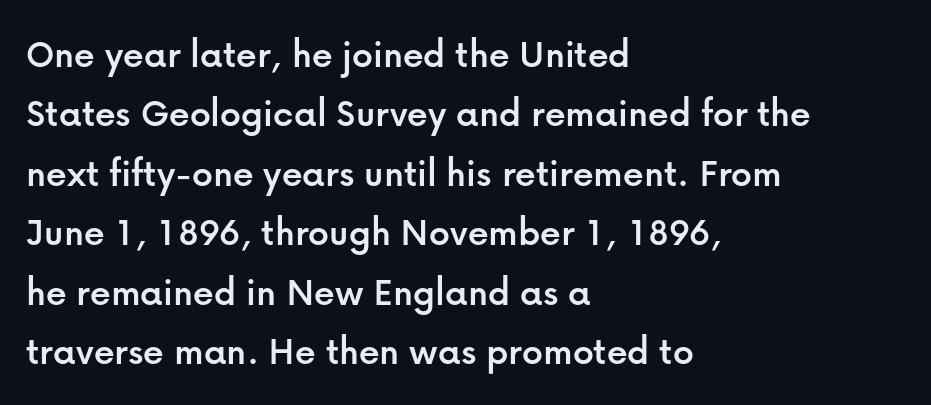
The image shows 41 px sans-serif type, upright; set left-aligned, normal line spacing (1.45x), normal letter spacing, not underlined; low stroke contrast and a medium x-height.
